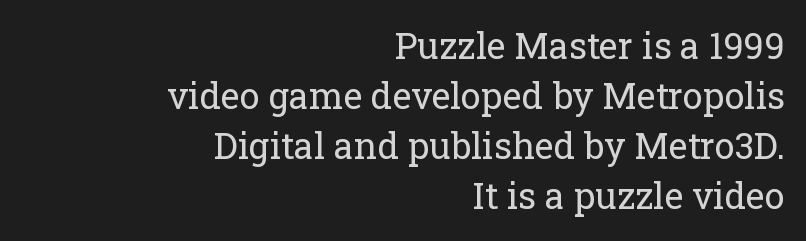
The image shows 36 px regular-weight serif type, upright; set right-aligned, normal line spacing (1.39x), normal letter spacing, not underlined; low stroke contrast and a medium x-height.
